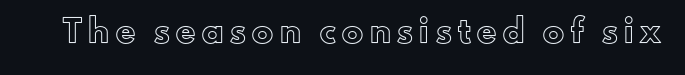
The image shows 21 px text type, upright; set unusually wide letter spacing (+0.32 em), not underlined.
